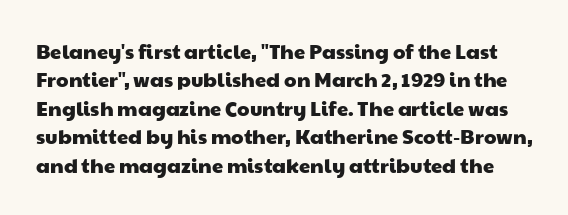
Inter-character spacing is left at the font's built-in metrics. These lines sit exactly where default settings would place them. The string is rendered with underlining switched off.
